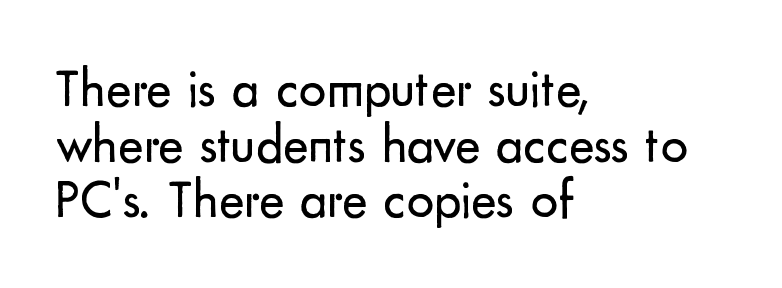
Q: Is the text bold? A: No.
Q: Is the text italic (slanted)? A: No, it is upright.
Q: Is the typeface a serif or a sans-serif typeface? A: Sans-serif.
Q: Is the text underlined? A: No.
Q: How is the paragraph aligned? A: Left-aligned.
Q: Is the spacing between letters normal or unusually wide? A: Normal.
Q: Is the spacing between lines tight, normal or loose? A: Tight.
Q: Width (condensed, normal, or wide)? A: Normal.
Q: Stroke contrast? A: Low.
Q: x-height? A: Small.
Q: Monospaced? A: No.
